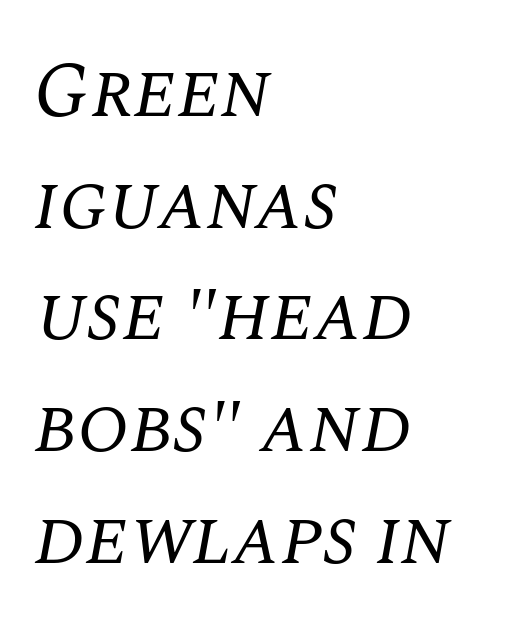
These lines stack with their left ends in a neat column. Check under the words: just untouched page. This reads as an unemphasized weight, regular at the heaviest. Note: serifs present on the glyphs. Interline gaps are of average width in this sample.
